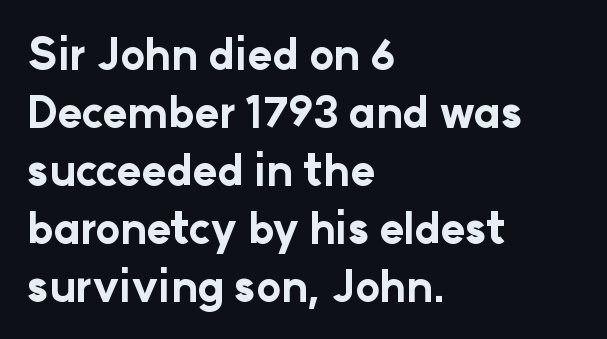
The image shows 42 px bold sans-serif type, upright; set left-aligned, normal line spacing (1.38x), normal letter spacing, not underlined; low stroke contrast and a medium x-height.
